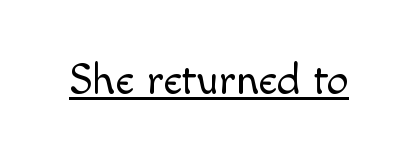
{"serif": "no", "italic": "no", "bold": "no", "weight": "light", "width": "normal", "x_height": "small", "monospaced": "no", "underline": "yes", "letter_spacing": "normal", "letter_spacing_em": 0.0, "glyph_px": 44}
